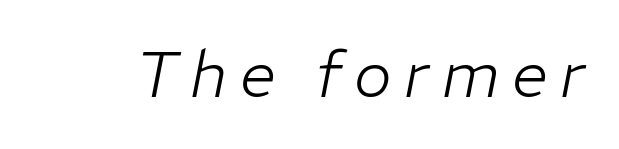
The image shows 64 px light type, italic (leaning right); set unusually wide letter spacing (+0.2 em), not underlined; low stroke contrast and a medium x-height.
